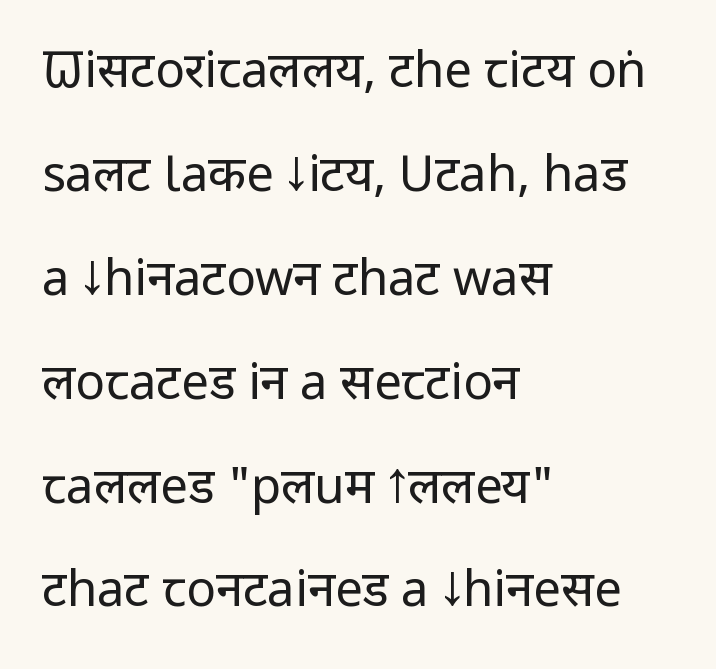
The image shows 49 px regular-weight, condensed sans-serif type, upright; set left-aligned, loose line spacing (2.12x), normal letter spacing, not underlined; low stroke contrast and a large x-height.
